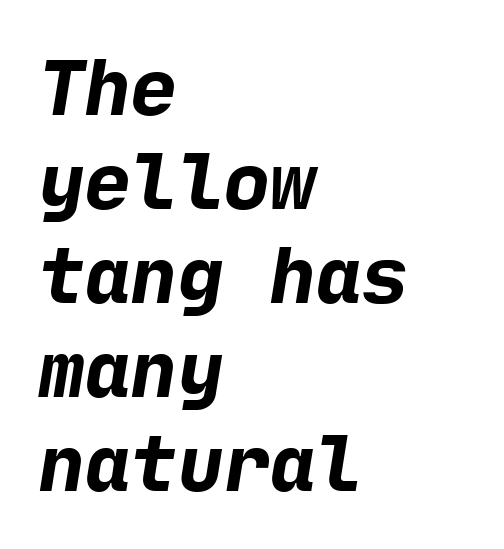
Nobody touched the tracking dial on this one. Just letters on the line, the space beneath them empty. The font family rendered here belongs to the sans-serif group. Notice how the passage keeps a crisp vertical edge on the left only. Bold? Absolutely — the strokes are thick and heavy.
